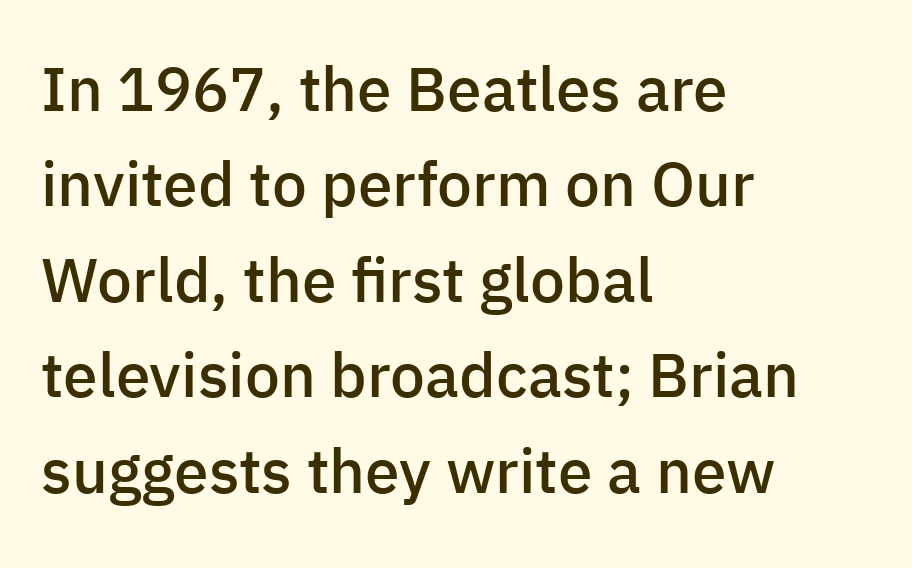
{"serif": "no", "italic": "no", "bold": "semi", "weight": "semibold", "width": "normal", "stroke_contrast": "low", "x_height": "medium", "monospaced": "no", "underline": "no", "align": "left", "line_spacing": "normal", "line_spacing_ratio": 1.54, "letter_spacing": "normal", "letter_spacing_em": 0.0, "glyph_px": 62}
